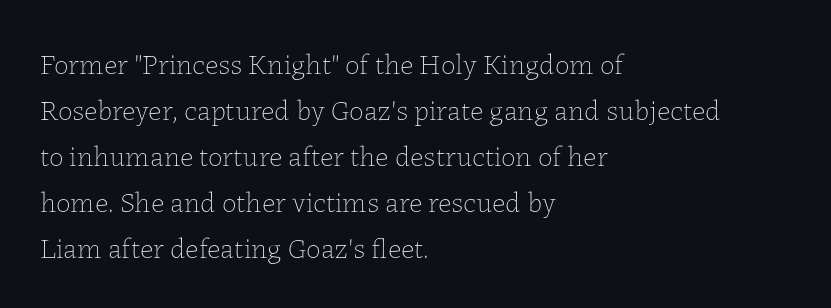
The image shows 29 px thin type, upright; set left-aligned, normal line spacing (1.59x), normal letter spacing, not underlined; low stroke contrast and a medium x-height.
